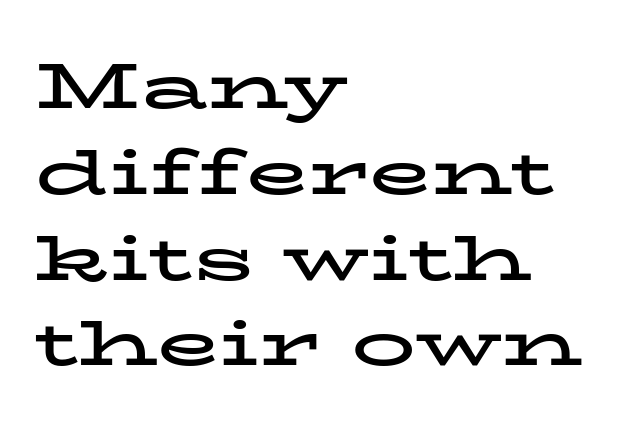
Q: Is the text bold? A: Yes.
Q: Is the text italic (slanted)? A: No, it is upright.
Q: Is the typeface a serif or a sans-serif typeface? A: Serif.
Q: Is the text underlined? A: No.
Q: How is the paragraph aligned? A: Left-aligned.
Q: Is the spacing between letters normal or unusually wide? A: Normal.
Q: Is the spacing between lines tight, normal or loose? A: Normal.
Q: Width (condensed, normal, or wide)? A: Wide.
Q: Stroke contrast? A: Low.
Q: x-height? A: Medium.
Q: Monospaced? A: No.
